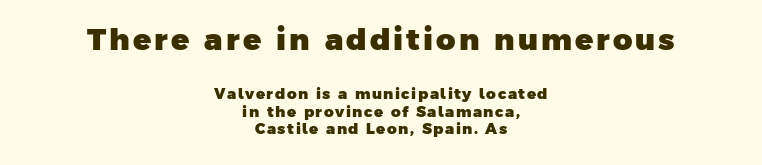
Q: Is the text bold? A: Yes.
Q: Is the typeface a serif or a sans-serif typeface? A: Sans-serif.
Q: Is the text underlined? A: No.
Q: How is the paragraph aligned? A: Centered.
Q: Which block of text is set in a larger size, the first (top) or the second (bottom)? A: The first (top) one.
Q: Width (condensed, normal, or wide)? A: Normal.
Q: Stroke contrast? A: Low.
Q: x-height? A: Medium.
Q: Monospaced? A: No.
